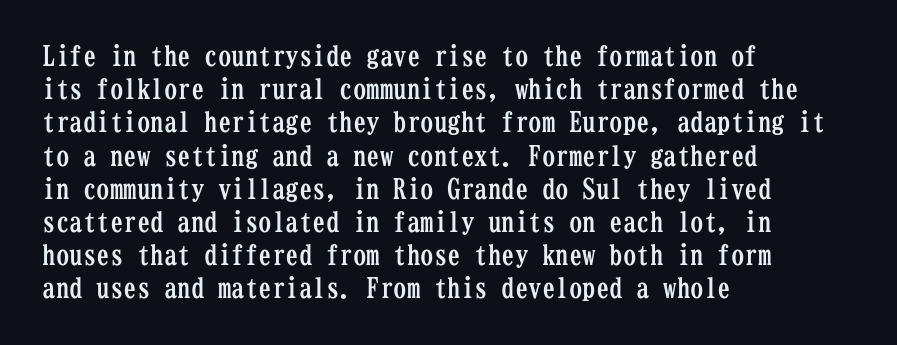
{"italic": "no", "bold": "yes", "underline": "no", "align": "left", "line_spacing_ratio": 1.23, "letter_spacing": "normal", "letter_spacing_em": 0.0, "glyph_px": 27}
